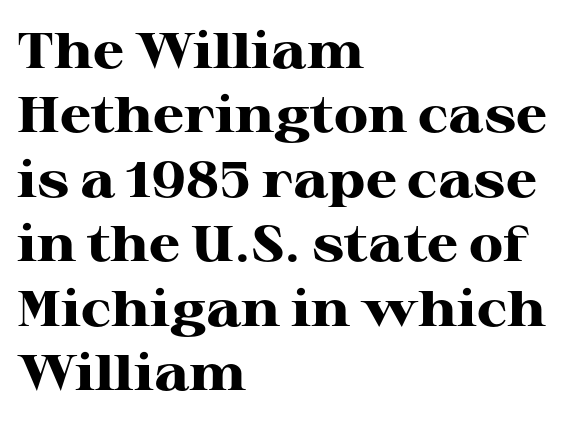
Q: Is the text bold? A: Yes.
Q: Is the text italic (slanted)? A: No, it is upright.
Q: Is the typeface a serif or a sans-serif typeface? A: Serif.
Q: Is the text underlined? A: No.
Q: How is the paragraph aligned? A: Left-aligned.
Q: Is the spacing between letters normal or unusually wide? A: Normal.
Q: Is the spacing between lines tight, normal or loose? A: Normal.
Q: Width (condensed, normal, or wide)? A: Wide.
Q: Stroke contrast? A: High.
Q: x-height? A: Medium.
Q: Monospaced? A: No.
